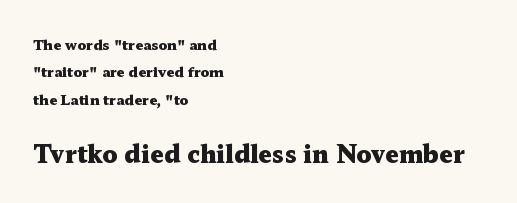
Q: Is the text bold? A: Yes.
Q: Is the text italic (slanted)? A: No, it is upright.
Q: Is the text underlined? A: No.
Q: How is the paragraph aligned? A: Left-aligned.
Q: Is the spacing between letters normal or unusually wide? A: Normal.
Q: Is the spacing between lines tight, normal or loose? A: Loose.
Q: Which block of text is set in a larger size, the first (top) or the second (bottom)? A: The second (bottom) one.
